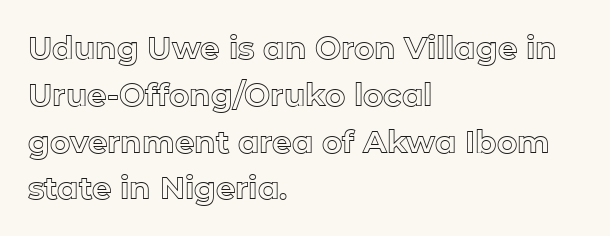
{"italic": "no", "width": "normal", "x_height": "medium", "monospaced": "no", "underline": "no", "align": "left", "line_spacing": "normal", "line_spacing_ratio": 1.51, "letter_spacing": "normal", "letter_spacing_em": 0.0, "glyph_px": 31}
